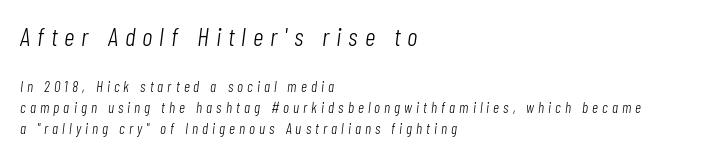
Q: Is the text bold? A: No.
Q: Is the text italic (slanted)? A: Yes, it leans right by about 7 degrees.
Q: Is the text underlined? A: No.
Q: How is the paragraph aligned? A: Left-aligned.
Q: Is the spacing between letters normal or unusually wide? A: Unusually wide.
Q: Is the spacing between lines tight, normal or loose? A: Normal.
Q: Which block of text is set in a larger size, the first (top) or the second (bottom)? A: The first (top) one.
